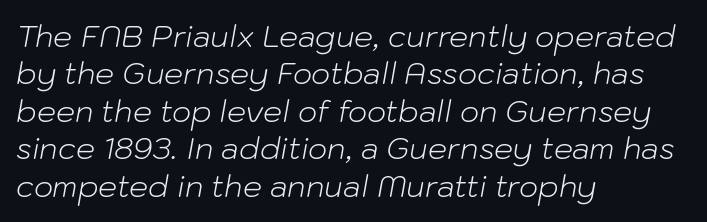
The image shows 30 px light type, italic (leaning right); set left-aligned, normal line spacing (1.25x), normal letter spacing, not underlined; low stroke contrast and a medium x-height.
